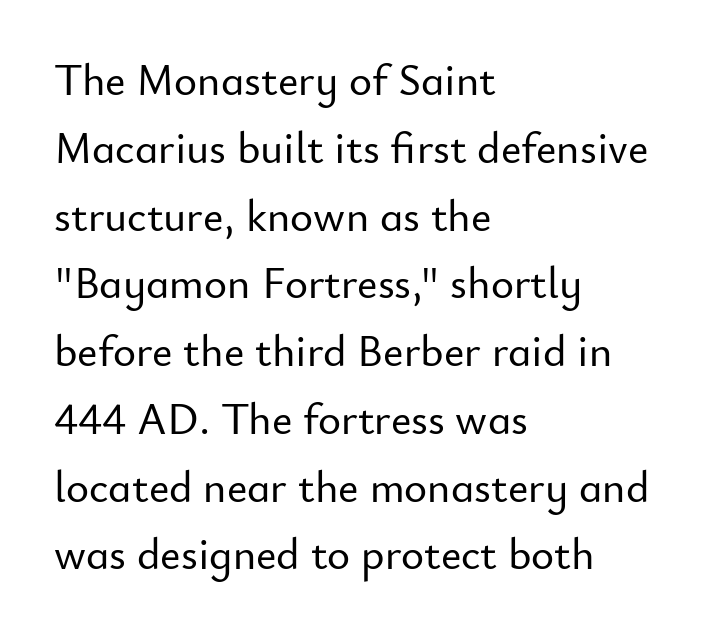
The image shows 44 px sans-serif type, upright; set left-aligned, normal line spacing (1.54x), normal letter spacing, not underlined; low stroke contrast and a small x-height.
